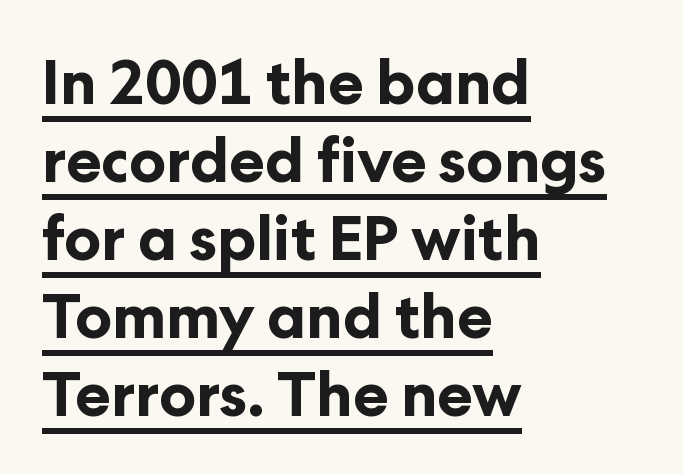
These words are printed bold, with thick strokes throughout. Italic? Not at all — the glyphs are vertical. Visually the block forms a straight wall on the left and a jagged coastline on the right. The letterforms sit shoulder to shoulder at normal distance. The face used here appears with an underline applied. Each letter keeps its own natural width here, so spacing adapts to shape.
